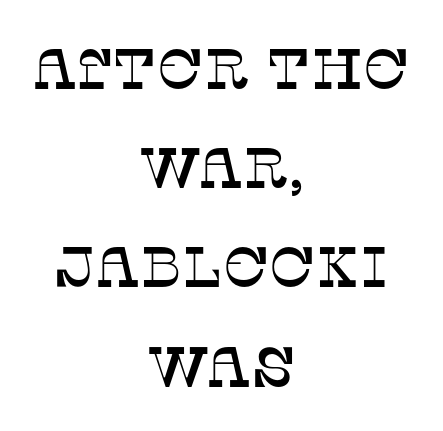
The image shows 57 px serif type, upright; set centered, line spacing 1.74x, normal letter spacing, not underlined; low stroke contrast and a large x-height.
